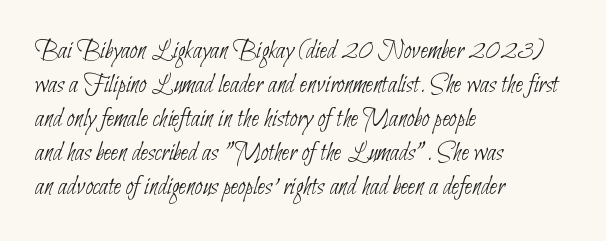
{"bold": "no", "underline": "no", "align": "left", "line_spacing": "normal", "line_spacing_ratio": 1.26, "letter_spacing": "normal", "letter_spacing_em": 0.0, "glyph_px": 27}
